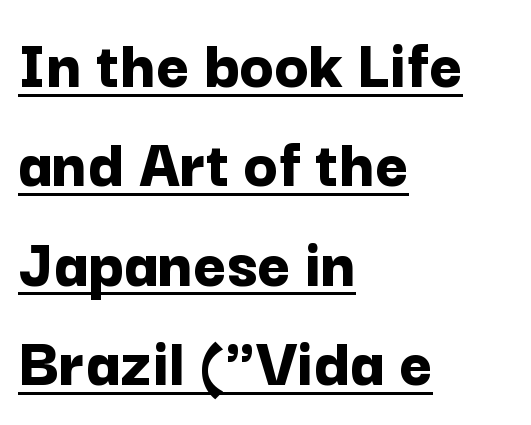
{"serif": "no", "italic": "no", "bold": "yes", "weight": "bold", "width": "normal", "stroke_contrast": "low", "x_height": "medium", "monospaced": "no", "underline": "yes", "align": "left", "line_spacing": "normal", "line_spacing_ratio": 1.4, "letter_spacing": "normal", "letter_spacing_em": 0.0, "glyph_px": 71}
